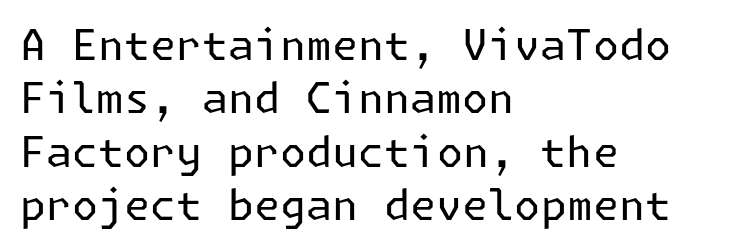
Is this a sans? Yes — the strokes have no serifs. This is not heavy type; no bold has been used. The passage shown stacks its lines at a standard gap. This rendering features lettering with no underline. The type is set solid horizontally, with unmodified tracking. No italicization has been applied; the sample stays upright.
